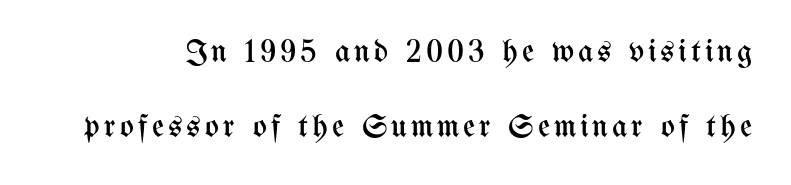
A great deal of white space separates one row of letters from the next. The space beneath each line is pristine and unruled. Rendered with straight, roman letterforms. Vertical stems look standard width or narrower in stroke.
